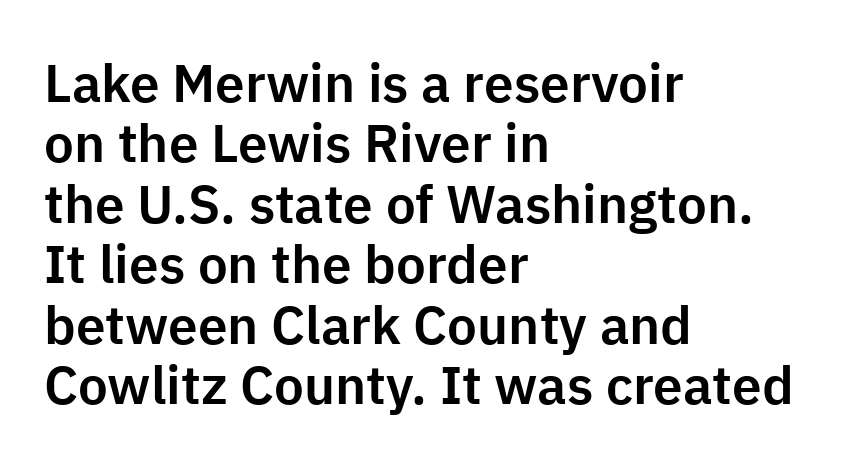
{"serif": "no", "italic": "no", "width": "normal", "stroke_contrast": "low", "x_height": "medium", "monospaced": "no", "underline": "no", "align": "left", "line_spacing": "tight", "line_spacing_ratio": 1.14, "letter_spacing": "normal", "letter_spacing_em": 0.0, "glyph_px": 53}
